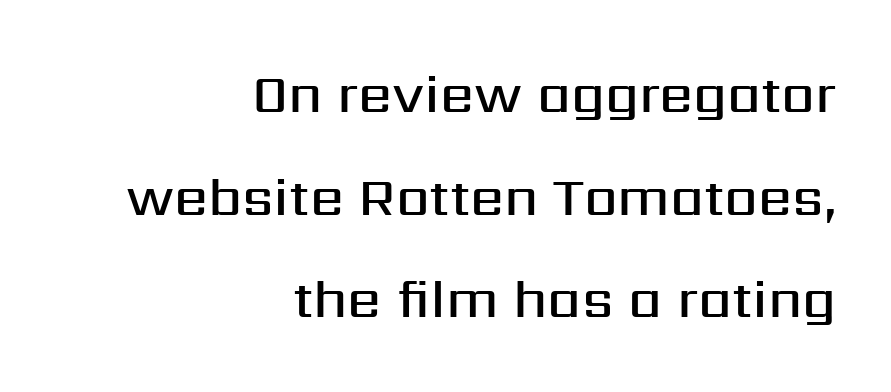
The image shows 54 px semibold sans-serif type, upright; set right-aligned, loose line spacing (1.9x), normal letter spacing, not underlined; medium stroke contrast and a medium x-height.
